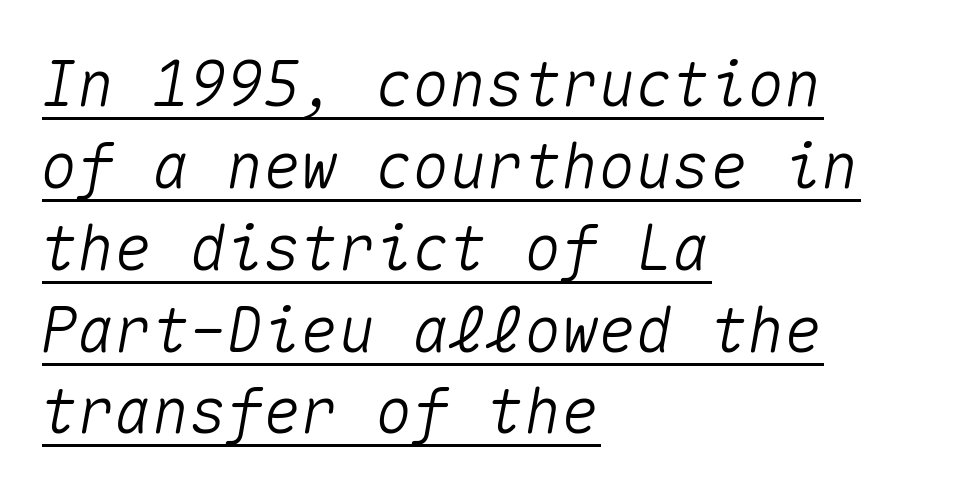
{"italic": "yes", "lean": "right", "slant_degrees": 10, "width": "normal", "stroke_contrast": "medium", "x_height": "medium", "monospaced": "yes", "underline": "yes", "align": "left", "line_spacing": "normal", "line_spacing_ratio": 1.32, "letter_spacing": "normal", "letter_spacing_em": 0.0, "glyph_px": 62}
